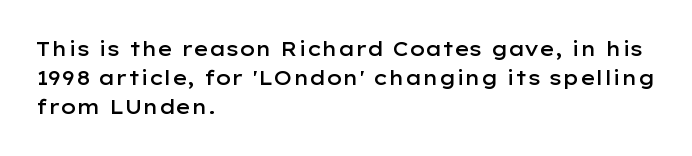
How heavy is the stroke? Medium-heavy — a semibold, shy of bold. Notice how the passage keeps a crisp vertical edge on the left only. In terms of posture, this sample is upright. The rendering uses a moderate line-height, typical for paragraphs. No extra tracking has been applied to these lines. Descender tails drop into unmarked territory.
